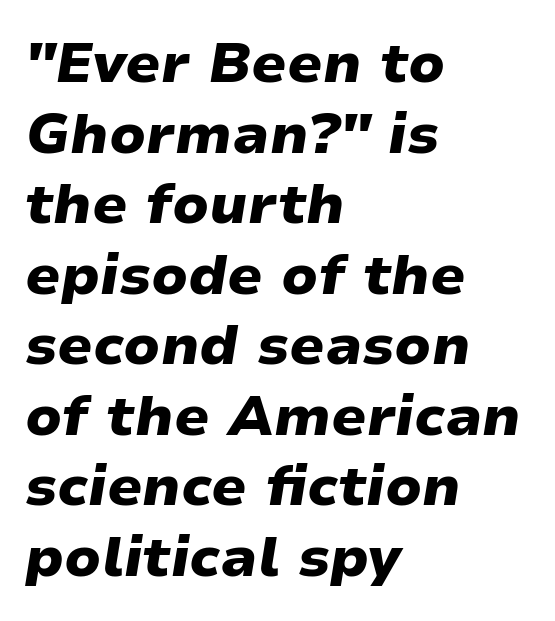
The image shows 56 px heavy, wide type, italic (leaning right); set left-aligned, normal line spacing (1.26x), normal letter spacing, not underlined; low stroke contrast and a medium x-height.
